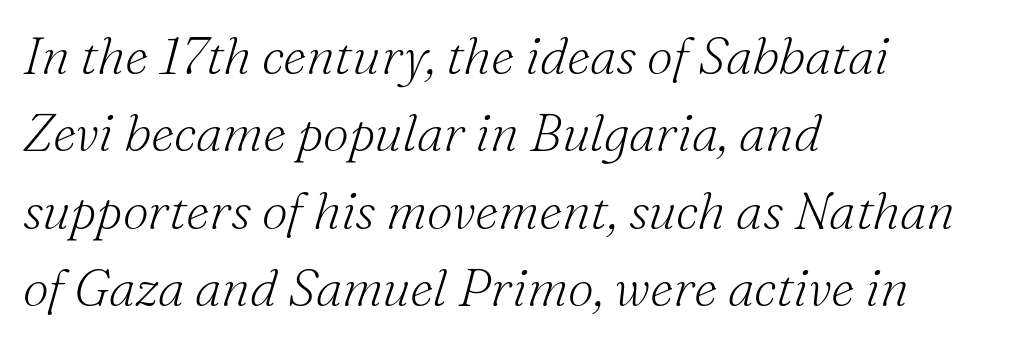
Descenders hang freely into open space. Layout note: lines flush left. The rendering keeps characters at their native spacing. Notice how descenders clear the ascenders below comfortably — that's standard leading. Weight: not bold — regular or lighter.
